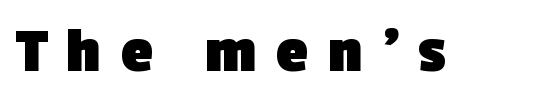
{"serif": "no", "bold": "yes", "weight": "heavy", "width": "normal", "x_height": "medium", "monospaced": "no", "underline": "no", "letter_spacing": "wide", "letter_spacing_em": 0.3, "glyph_px": 65}
